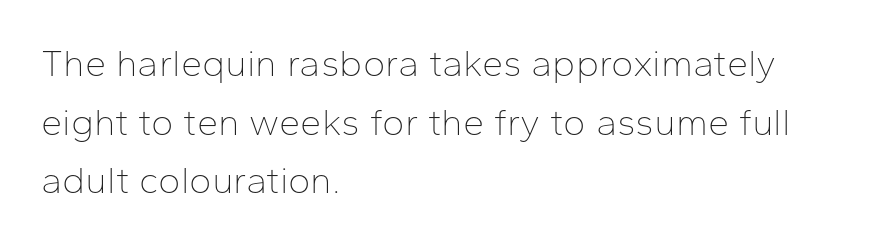
Q: Is the text bold? A: No.
Q: Is the text italic (slanted)? A: No, it is upright.
Q: Is the typeface a serif or a sans-serif typeface? A: Sans-serif.
Q: Is the text underlined? A: No.
Q: How is the paragraph aligned? A: Left-aligned.
Q: Is the spacing between letters normal or unusually wide? A: Normal.
Q: Is the spacing between lines tight, normal or loose? A: Normal.
Q: Width (condensed, normal, or wide)? A: Normal.
Q: Stroke contrast? A: Low.
Q: x-height? A: Medium.
Q: Monospaced? A: No.
